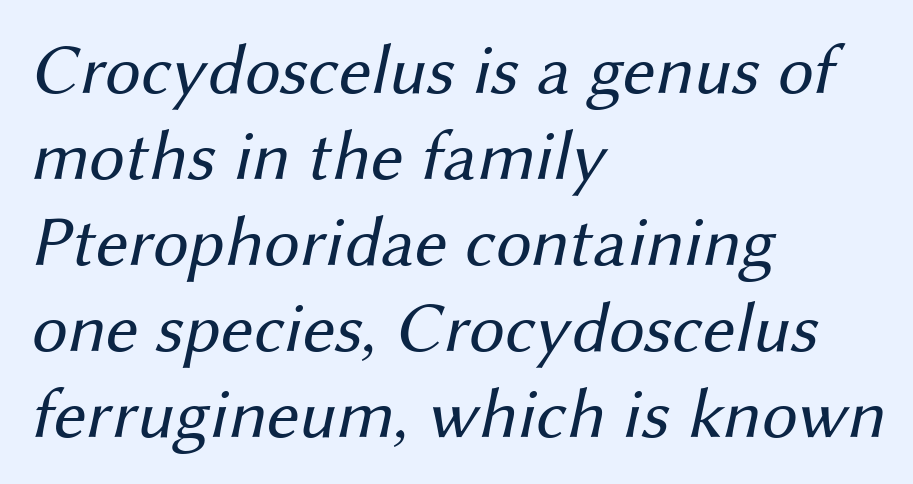
Q: Is the text bold? A: No.
Q: Is the typeface a serif or a sans-serif typeface? A: Sans-serif.
Q: Is the text underlined? A: No.
Q: How is the paragraph aligned? A: Left-aligned.
Q: Is the spacing between letters normal or unusually wide? A: Normal.
Q: Width (condensed, normal, or wide)? A: Normal.
Q: Stroke contrast? A: Medium.
Q: x-height? A: Medium.
Q: Monospaced? A: No.
